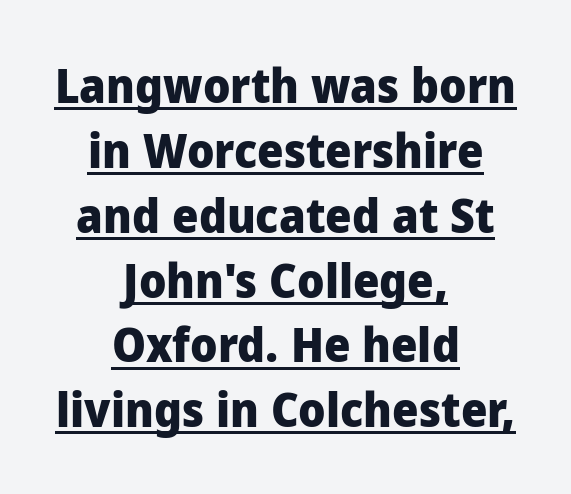
Underlined type. Spacing verdict: proportional, widths tailored to each character. In terms of letterform style, serifs are entirely absent. These lines stack symmetrically, like a column narrowing and widening about its center.
